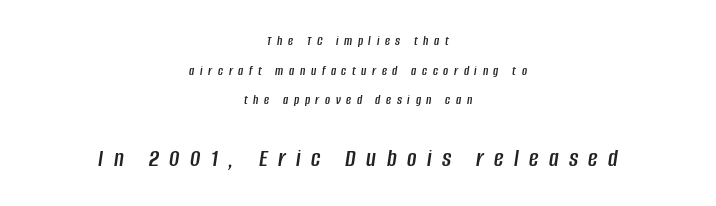
{"italic": "yes", "lean": "right", "slant_degrees": 8, "underline": "no", "align": "center", "line_spacing": "loose", "line_spacing_ratio": 2.12, "letter_spacing": "wide", "letter_spacing_em": 0.4, "larger_block": "second", "size_ratio": 1.86, "glyph_px": 26}
